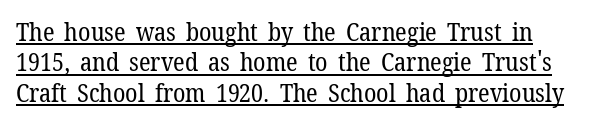
Compared with undecorated copy, this sample adds a rule below the words. Words appear dense and cohesive because spacing is normal. A quiet, ordinary-to-light weight characterises the typeface. Unlike italic type, these characters show no tilt at all.
